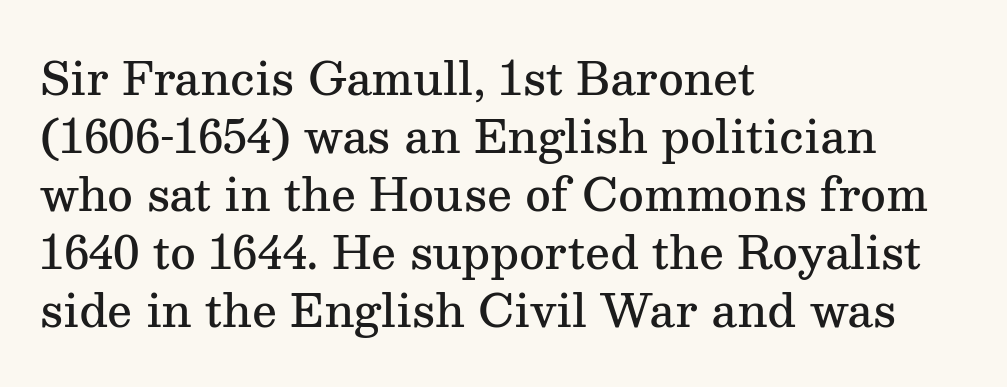
Firm but not heavy-handed strokes: this text is semibold. This sample has the flowing, uneven cadence of proportional lettering. Unmarked baselines from the first word to the last. The paragraph has a hard left edge and a soft right edge. The passage shown is typeset with a serif family. The block of text has a typical density, with ordinary space between rows.
